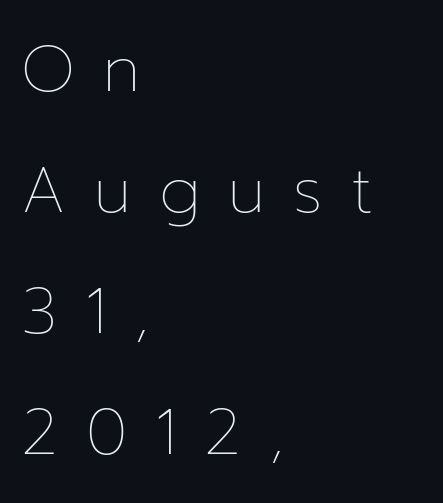
The image shows 64 px thin type, upright; set left-aligned, line spacing 1.89x, unusually wide letter spacing (+0.44 em), not underlined; low stroke contrast and a medium x-height.
